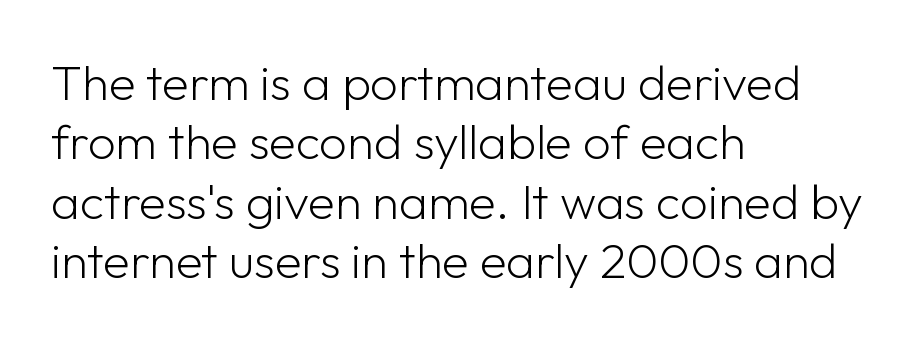
Ordinary non-slanted type is in use. Stroke terminals: plain, sans-serif. All the whitespace from short lines collects on the right. Spacing between characters is what you'd get straight out of the box.
